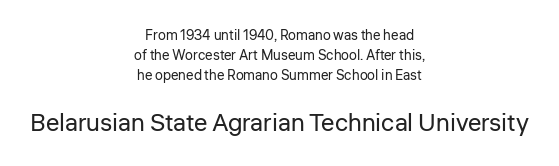
Q: Is the text bold? A: No.
Q: Is the text italic (slanted)? A: No, it is upright.
Q: Is the text underlined? A: No.
Q: How is the paragraph aligned? A: Centered.
Q: Is the spacing between letters normal or unusually wide? A: Normal.
Q: Is the spacing between lines tight, normal or loose? A: Normal.
Q: Which block of text is set in a larger size, the first (top) or the second (bottom)? A: The second (bottom) one.
